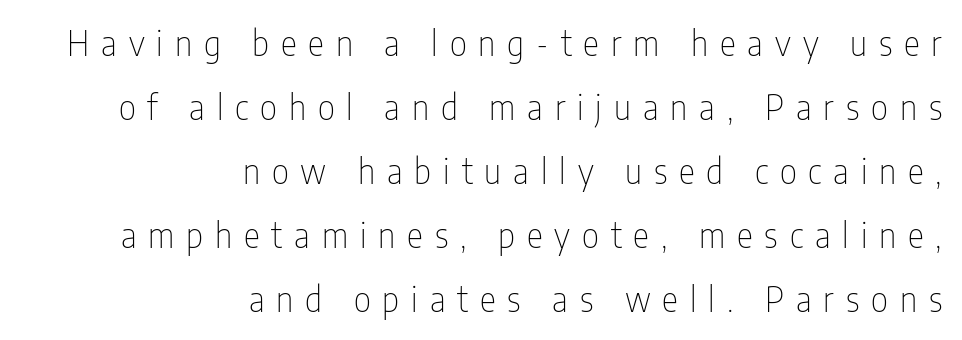
The image shows 34 px thin, condensed sans-serif type, upright; set right-aligned, line spacing 1.88x, unusually wide letter spacing (+0.35 em), not underlined; low stroke contrast and a medium x-height.
